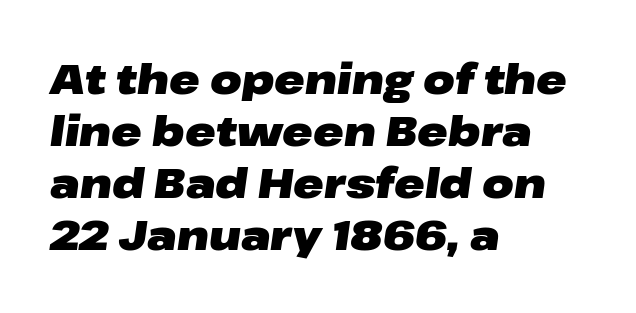
Descenders hang freely into open space. Quick note: italic. The rendering uses natural spacing where letterforms have individual widths. A student would call this left alignment; a typographer would say flush left, rag right.
